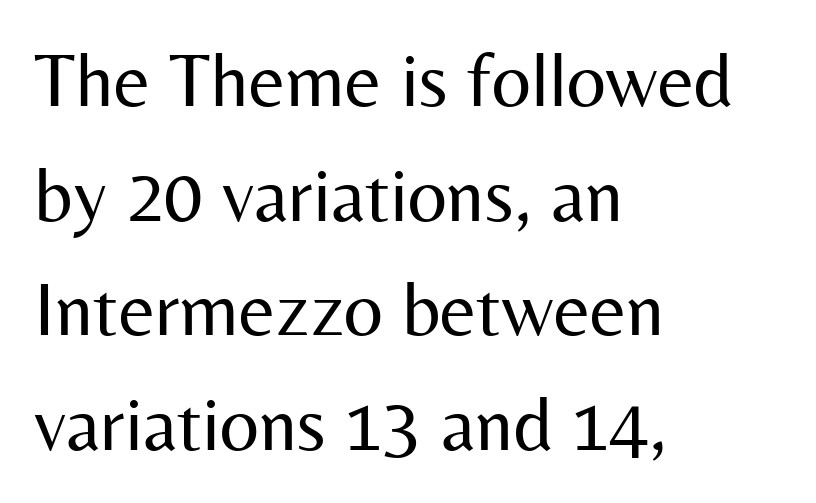
The image shows 77 px regular-weight sans-serif type, upright; set left-aligned, normal line spacing (1.49x), normal letter spacing, not underlined; medium stroke contrast and a medium x-height.
